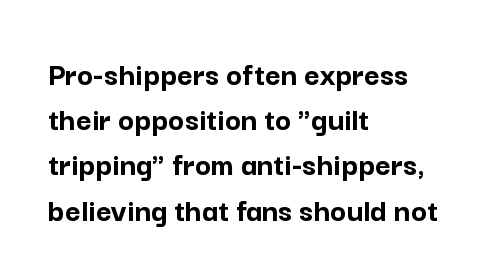
{"serif": "no", "italic": "no", "bold": "yes", "weight": "semibold", "width": "normal", "stroke_contrast": "low", "x_height": "medium", "monospaced": "no", "underline": "no", "align": "left", "line_spacing": "normal", "line_spacing_ratio": 1.33, "letter_spacing": "normal", "letter_spacing_em": 0.0, "glyph_px": 34}
